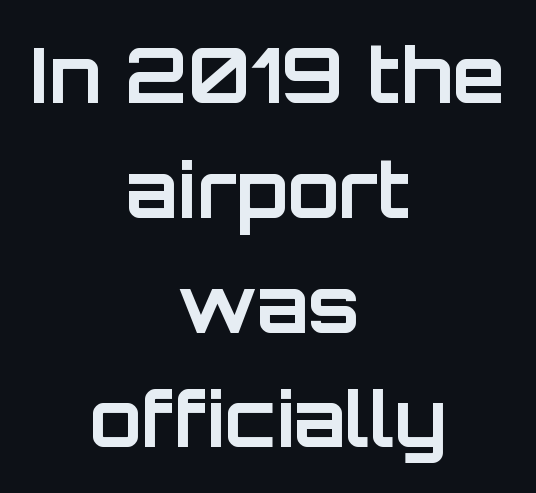
The tracking reads as untouched default to a designer's eye. The lines in this sample share a center point and differ in where they start and stop. As a designer I'd log this as weight 700, bold. Quick note: interline space is typical. Font category for this specimen: sans-serif.
